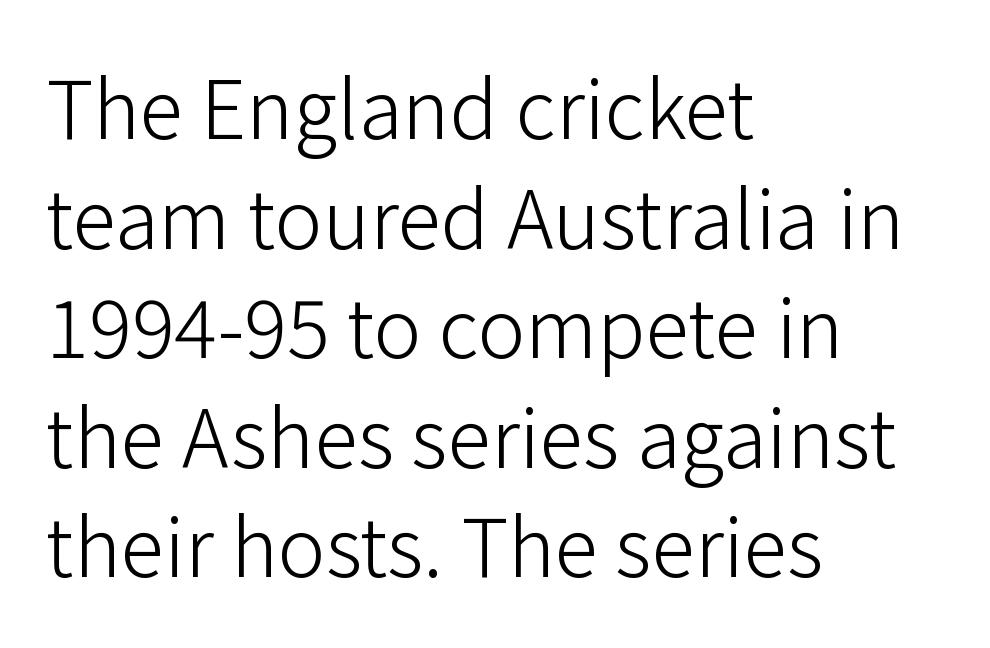
The image shows 80 px light sans-serif type, upright; set left-aligned, normal line spacing (1.37x), normal letter spacing, not underlined; low stroke contrast and a medium x-height.
